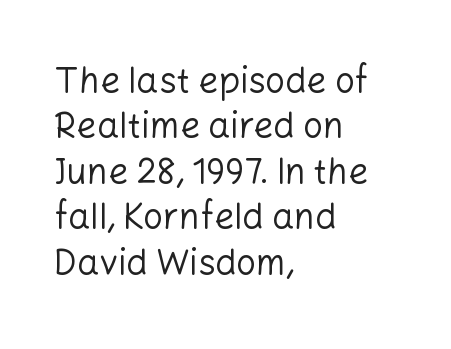
The image shows 35 px regular-weight sans-serif type, upright; set left-aligned, normal line spacing (1.3x), normal letter spacing, not underlined; low stroke contrast and a medium x-height.
